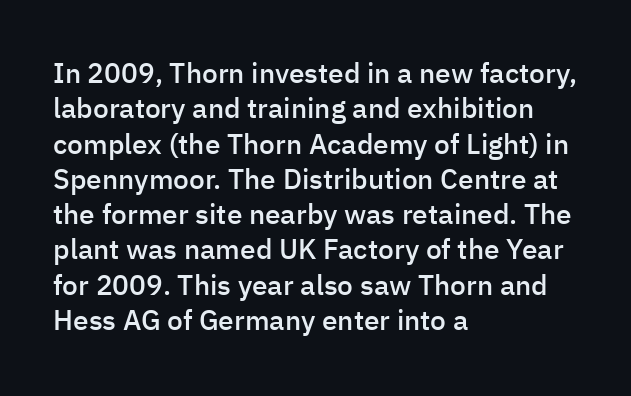
Q: Is the text bold? A: Semi-bold.
Q: Is the text italic (slanted)? A: No, it is upright.
Q: Is the typeface a serif or a sans-serif typeface? A: Sans-serif.
Q: Is the text underlined? A: No.
Q: How is the paragraph aligned? A: Left-aligned.
Q: Is the spacing between letters normal or unusually wide? A: Normal.
Q: Is the spacing between lines tight, normal or loose? A: Normal.
Q: Width (condensed, normal, or wide)? A: Normal.
Q: Stroke contrast? A: Low.
Q: x-height? A: Medium.
Q: Monospaced? A: No.
